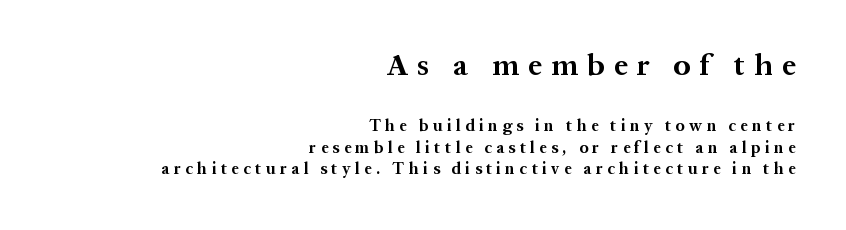
Q: Is the text bold? A: Yes.
Q: Is the text italic (slanted)? A: No, it is upright.
Q: Is the typeface a serif or a sans-serif typeface? A: Serif.
Q: Is the text underlined? A: No.
Q: How is the paragraph aligned? A: Right-aligned.
Q: Is the spacing between letters normal or unusually wide? A: Unusually wide.
Q: Is the spacing between lines tight, normal or loose? A: Normal.
Q: Which block of text is set in a larger size, the first (top) or the second (bottom)? A: The first (top) one.
Q: Width (condensed, normal, or wide)? A: Normal.
Q: Stroke contrast? A: Medium.
Q: x-height? A: Medium.
Q: Monospaced? A: No.
